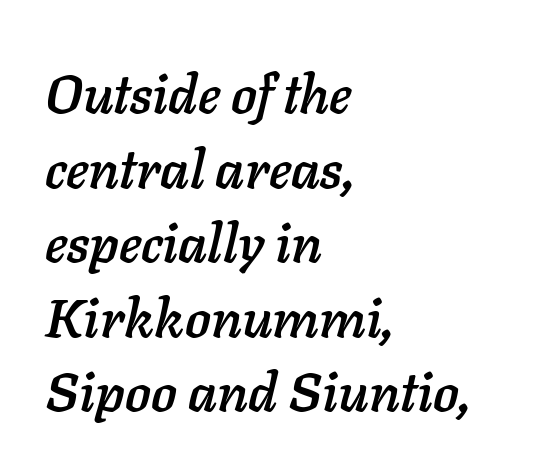
The image shows 54 px text type, italic (leaning right); set left-aligned, normal line spacing (1.38x), normal letter spacing, not underlined; low stroke contrast and a medium x-height.
